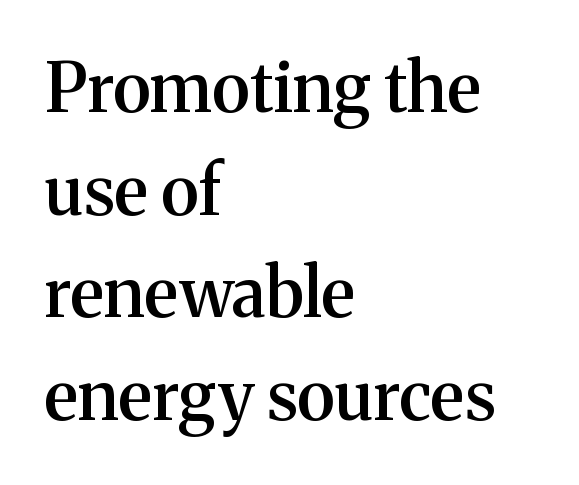
Is this a fixed-width face? No — the glyphs have proportional, varying widths. The typesetter chose a ragged-right arrangement here. Students, this is semibold: more ink than regular, less than bold. The baseline area is clear. The rows are spaced the way most documents space them.
